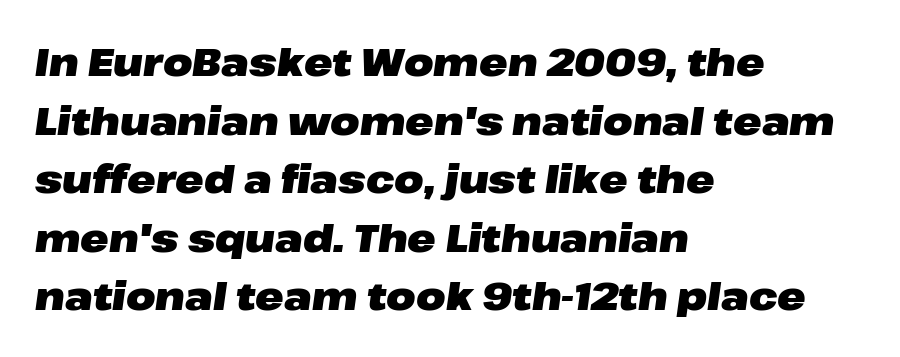
Does the lettering tilt? It does — this is italic. Do the characters align in a grid? No, the font is proportional. Normally led — the rows are evenly, conventionally spaced. The gaps between neighbouring characters are ordinary and unremarkable. The lines are quadded left. Emphasis by weight is at full strength: bold.
